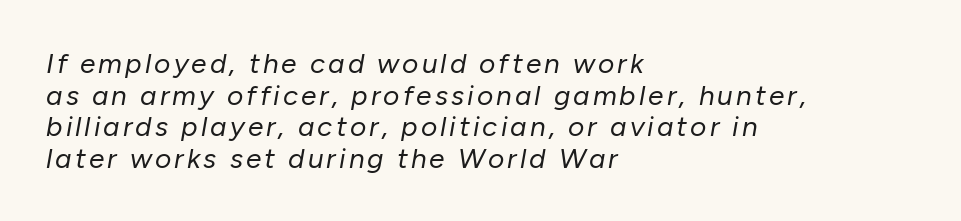
Q: Is the text bold? A: No.
Q: Is the text italic (slanted)? A: Yes, it leans right by about 10 degrees.
Q: Is the text underlined? A: No.
Q: How is the paragraph aligned? A: Left-aligned.
Q: Is the spacing between lines tight, normal or loose? A: Tight.
Q: Width (condensed, normal, or wide)? A: Normal.
Q: Stroke contrast? A: Low.
Q: x-height? A: Medium.
Q: Monospaced? A: No.
